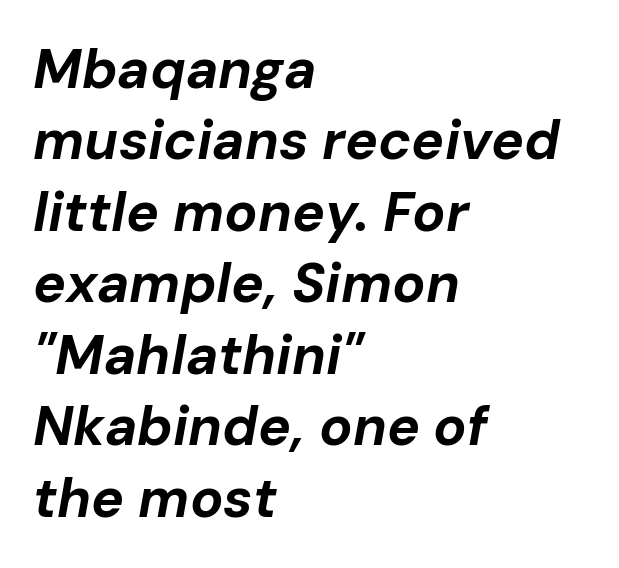
The image shows 55 px bold type, italic (leaning right); set left-aligned, normal line spacing (1.3x), normal letter spacing, not underlined; low stroke contrast and a medium x-height.
